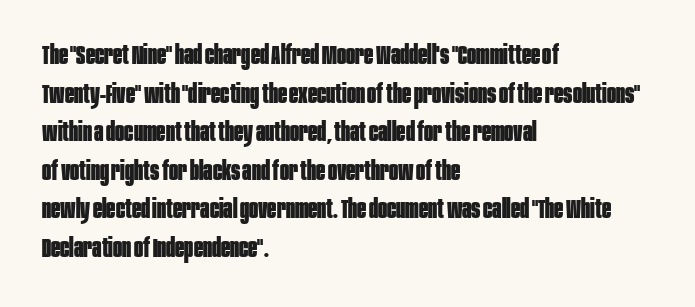
{"italic": "no", "bold": "yes", "underline": "no", "align": "left", "line_spacing": "normal", "line_spacing_ratio": 1.43, "letter_spacing": "normal", "letter_spacing_em": 0.0, "glyph_px": 27}
